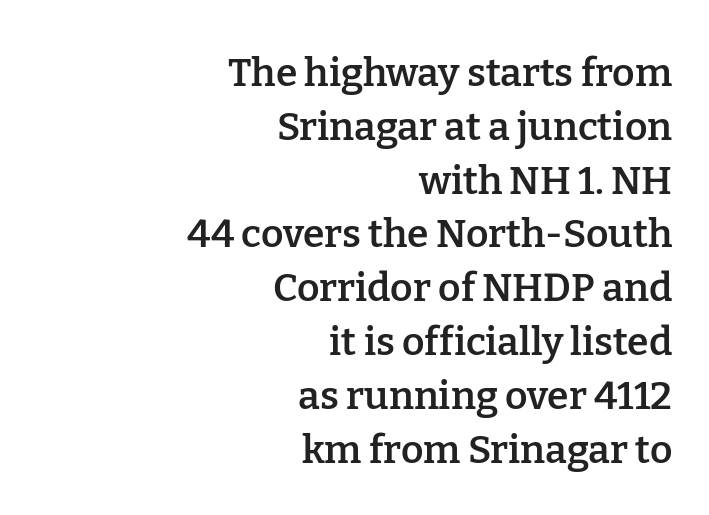
Yep, those are serifs on the letters. Short note: letters normally spaced. Descenders hang freely into open space. Emphasis by weight is partial: semibold. The line-height multiplier appears to be the usual default.
